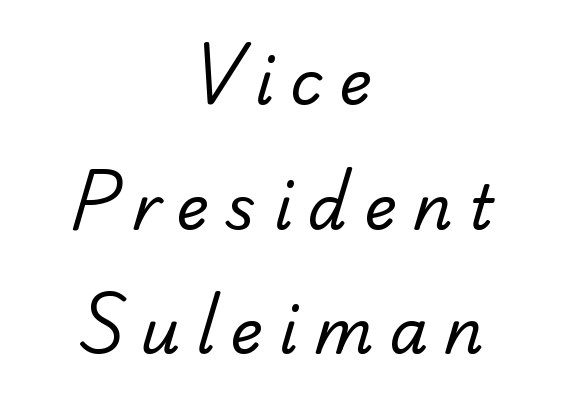
Q: Is the text bold? A: No.
Q: Is the typeface a serif or a sans-serif typeface? A: Serif.
Q: Is the text underlined? A: No.
Q: How is the paragraph aligned? A: Centered.
Q: Is the spacing between letters normal or unusually wide? A: Unusually wide.
Q: Is the spacing between lines tight, normal or loose? A: Loose.
Q: Width (condensed, normal, or wide)? A: Normal.
Q: Stroke contrast? A: Low.
Q: x-height? A: Small.
Q: Monospaced? A: No.
